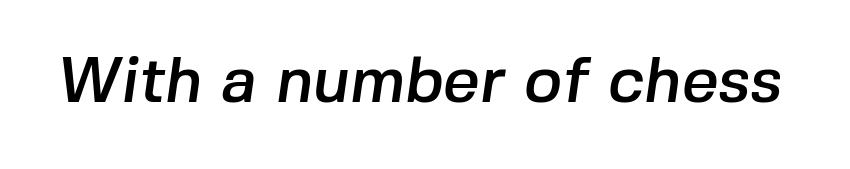
The image shows 64 px sans-serif type; set normal letter spacing, not underlined; low stroke contrast and a medium x-height.
